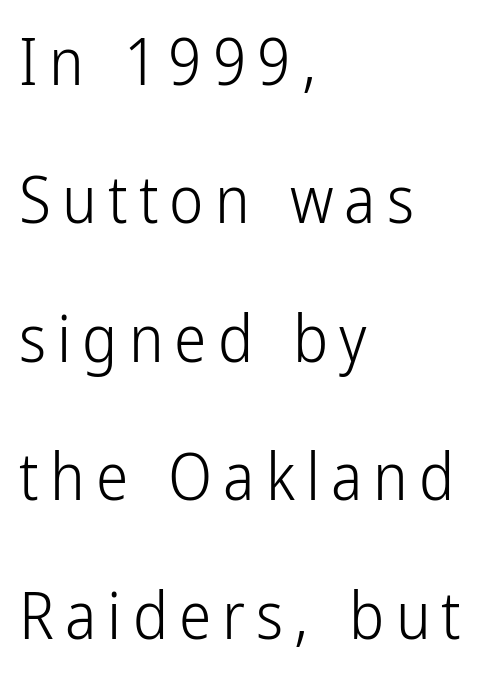
{"serif": "no", "italic": "no", "bold": "no", "weight": "light", "width": "condensed", "stroke_contrast": "low", "x_height": "medium", "monospaced": "no", "underline": "no", "align": "left", "line_spacing": "loose", "line_spacing_ratio": 2.13, "glyph_px": 65}
